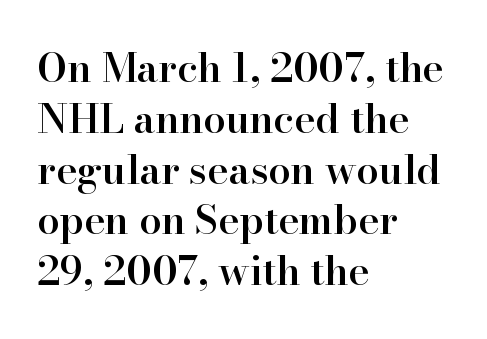
The image shows 40 px semibold serif type, upright; set left-aligned, normal line spacing (1.27x), normal letter spacing, not underlined; high stroke contrast and a small x-height.
